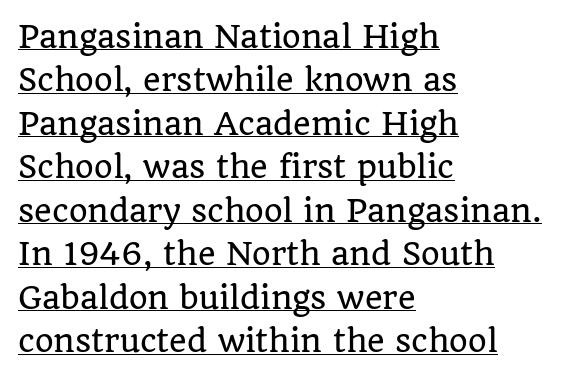
The image shows 30 px serif type, upright; set left-aligned, normal line spacing (1.45x), normal letter spacing, underlined; low stroke contrast and a large x-height.
